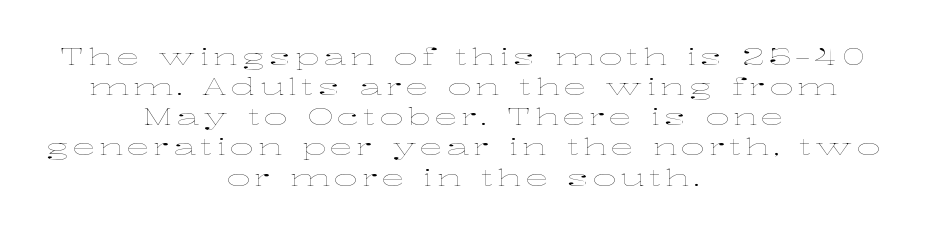
Q: Is the text bold? A: No.
Q: Is the text italic (slanted)? A: No, it is upright.
Q: Is the text underlined? A: No.
Q: How is the paragraph aligned? A: Centered.
Q: Is the spacing between lines tight, normal or loose? A: Normal.
